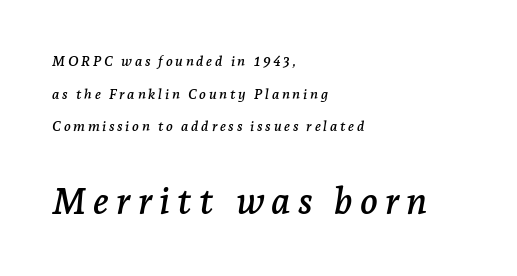
{"serif": "yes", "italic": "yes", "lean": "right", "slant_degrees": 7, "width": "normal", "stroke_contrast": "low", "x_height": "medium", "monospaced": "no", "underline": "no", "align": "left", "line_spacing": "loose", "line_spacing_ratio": 2.33, "larger_block": "second", "size_ratio": 2.64, "glyph_px": 37}
